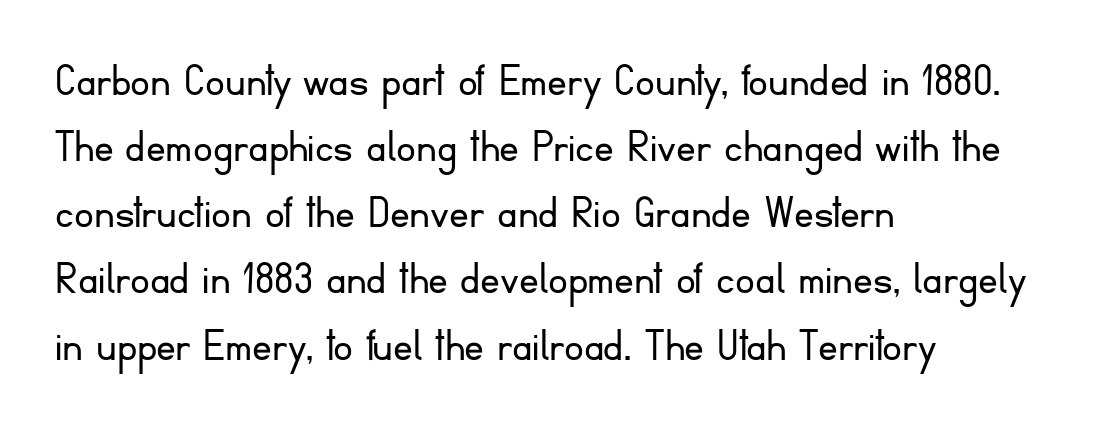
Q: Is the text bold? A: No.
Q: Is the text italic (slanted)? A: No, it is upright.
Q: Is the typeface a serif or a sans-serif typeface? A: Sans-serif.
Q: Is the text underlined? A: No.
Q: How is the paragraph aligned? A: Left-aligned.
Q: Is the spacing between letters normal or unusually wide? A: Normal.
Q: Is the spacing between lines tight, normal or loose? A: Normal.
Q: Width (condensed, normal, or wide)? A: Normal.
Q: Stroke contrast? A: Low.
Q: x-height? A: Small.
Q: Monospaced? A: No.
